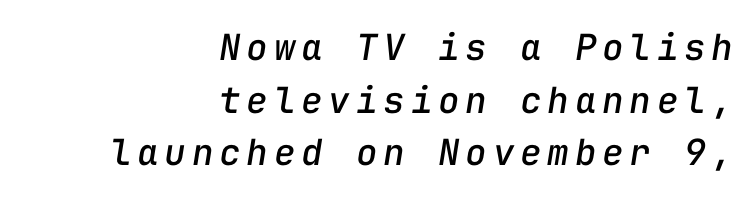
Each new line begins a customary step beneath the previous one. All the whitespace from short lines collects on the left. The passage shown is typed in a monospace face where columns stay perfectly aligned. Quick note: underline off. In terms of posture, this sample is oblique.
